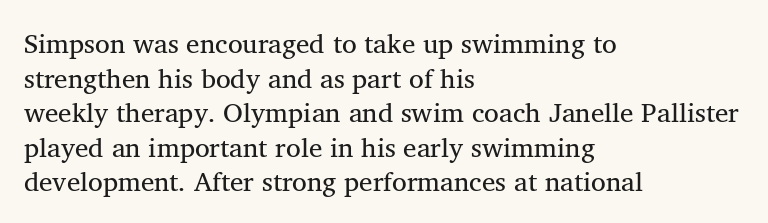
{"italic": "no", "underline": "no", "align": "left", "line_spacing": "normal", "line_spacing_ratio": 1.28, "letter_spacing": "normal", "letter_spacing_em": 0.0, "glyph_px": 27}
